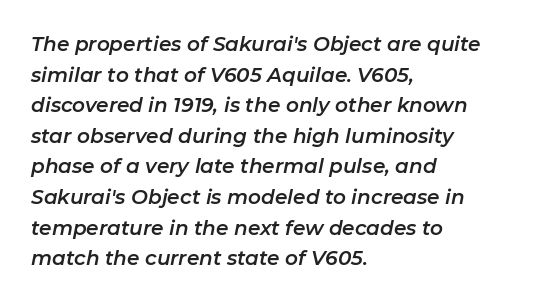
Q: Is the text italic (slanted)? A: Yes, it leans right by about 11 degrees.
Q: Is the text underlined? A: No.
Q: How is the paragraph aligned? A: Left-aligned.
Q: Is the spacing between letters normal or unusually wide? A: Normal.
Q: Is the spacing between lines tight, normal or loose? A: Normal.
